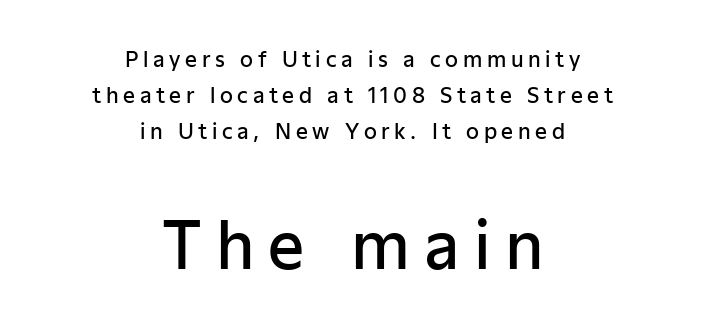
The image shows 64 px semibold sans-serif type, upright; set centered, line spacing 1.72x, unusually wide letter spacing (+0.22 em), not underlined; the second (bottom) block is 3.05x larger; low stroke contrast and a medium x-height.
